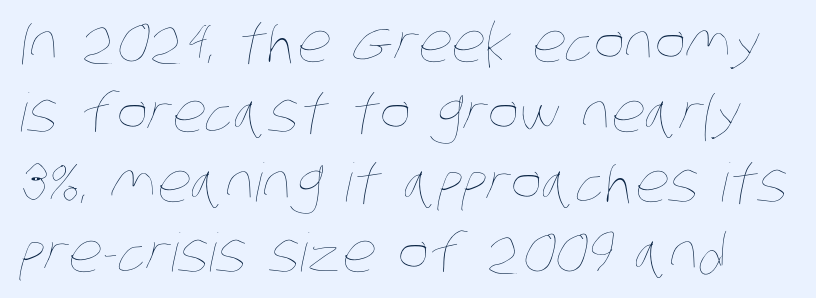
Q: Is the text bold? A: No.
Q: Is the text underlined? A: No.
Q: Is the spacing between letters normal or unusually wide? A: Normal.
Q: Is the spacing between lines tight, normal or loose? A: Normal.
Q: Width (condensed, normal, or wide)? A: Condensed.
Q: Stroke contrast? A: Low.
Q: x-height? A: Large.
Q: Monospaced? A: No.
